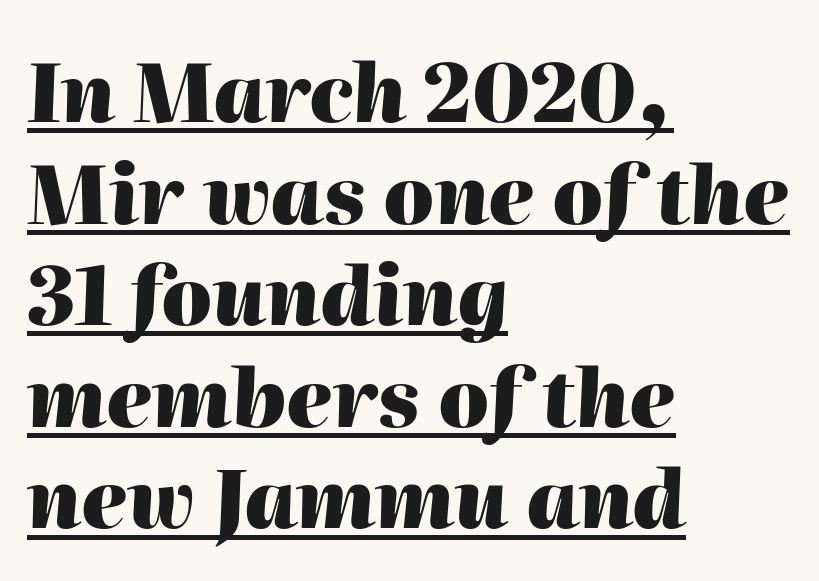
{"italic": "yes", "lean": "right", "slant_degrees": 2, "bold": "yes", "weight": "heavy", "width": "normal", "stroke_contrast": "high", "x_height": "medium", "monospaced": "no", "underline": "yes", "align": "left", "line_spacing": "normal", "line_spacing_ratio": 1.27, "letter_spacing": "normal", "letter_spacing_em": 0.0, "glyph_px": 80}
